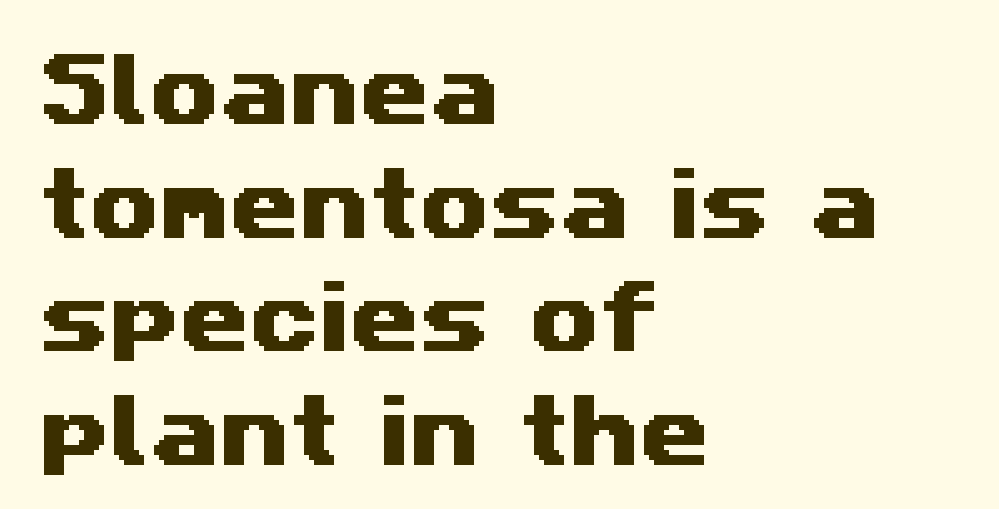
Letterform terminals end flat and unadorned throughout the passage. The foot of each line stays bare and open. The text block is weighted toward the left margin, trailing off unevenly rightward. The letters sit at their default tracking, neither squeezed nor spread.
